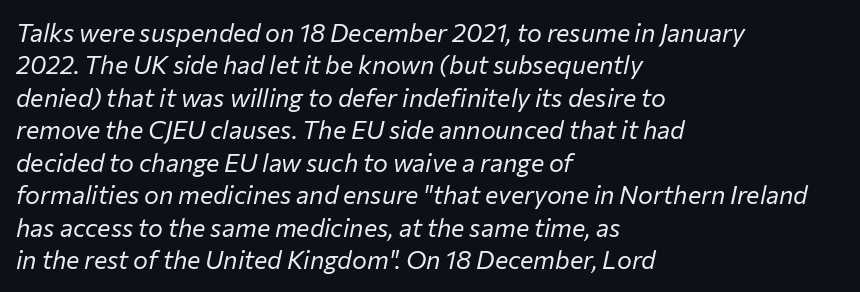
{"italic": "yes", "lean": "right", "slant_degrees": 12, "bold": "no", "underline": "no", "align": "left", "line_spacing": "normal", "line_spacing_ratio": 1.3, "letter_spacing": "normal", "letter_spacing_em": 0.0, "glyph_px": 25}
